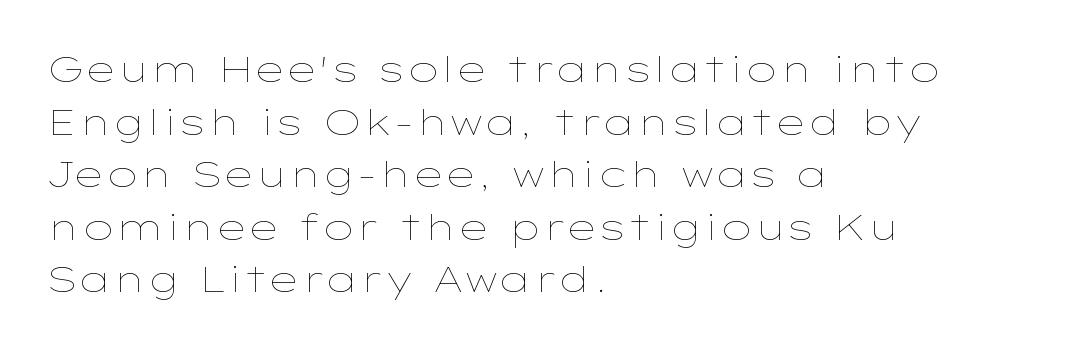
Short note: letters normally spaced. Weight: in the light-to-regular range. The designer left line spacing at the default. This is the regular roman posture of the typeface. Line beginnings align vertically; line endings do not.
